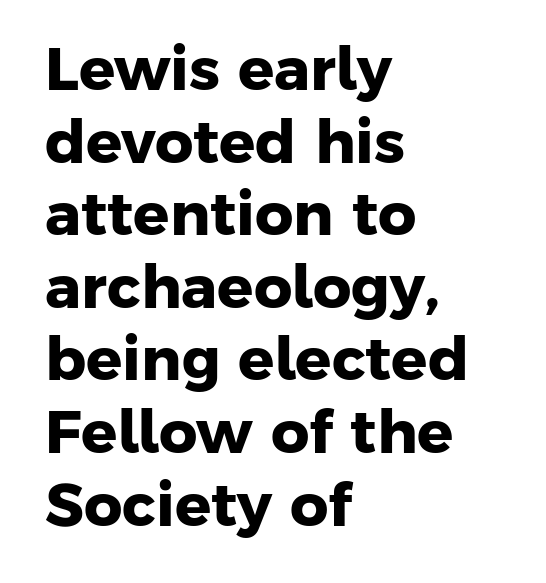
{"serif": "no", "bold": "yes", "weight": "heavy", "width": "normal", "stroke_contrast": "low", "x_height": "medium", "monospaced": "no", "underline": "no", "align": "left", "line_spacing_ratio": 1.21, "letter_spacing": "normal", "letter_spacing_em": 0.0, "glyph_px": 60}
